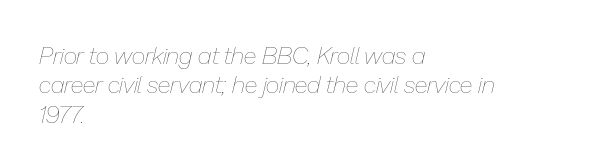
{"italic": "yes", "lean": "right", "slant_degrees": 13, "bold": "no", "underline": "no", "align": "left", "line_spacing_ratio": 1.22, "letter_spacing": "normal", "letter_spacing_em": 0.0, "glyph_px": 24}
